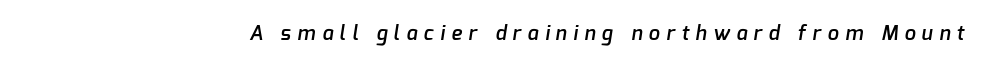
Q: Is the text bold? A: Semi-bold.
Q: Is the text underlined? A: No.
Q: Is the spacing between letters normal or unusually wide? A: Unusually wide.
